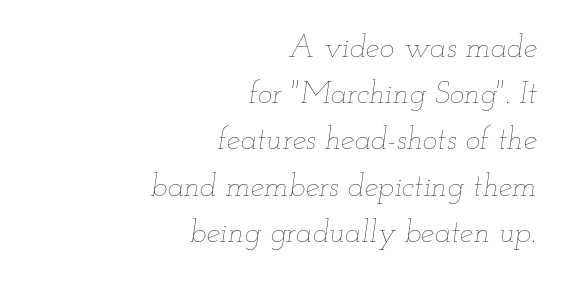
{"italic": "yes", "lean": "right", "slant_degrees": 12, "bold": "no", "weight": "thin", "width": "wide", "stroke_contrast": "low", "x_height": "small", "monospaced": "no", "underline": "no", "align": "right", "line_spacing": "normal", "line_spacing_ratio": 1.49, "letter_spacing": "normal", "letter_spacing_em": 0.0, "glyph_px": 31}
